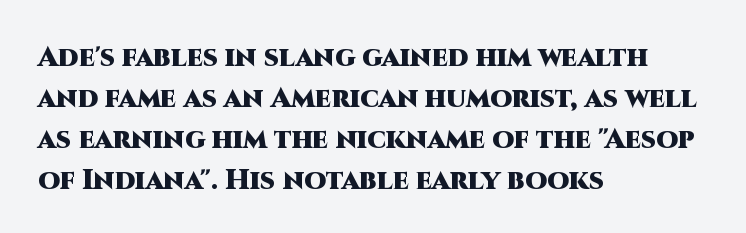
The image shows 28 px heavy sans-serif type, upright; set left-aligned, normal line spacing (1.46x), normal letter spacing, not underlined; high stroke contrast and a large x-height.
